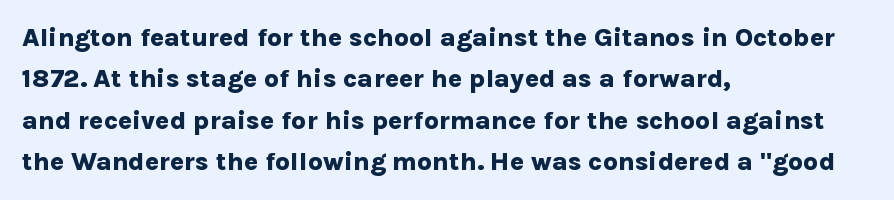
{"italic": "no", "bold": "yes", "underline": "no", "align": "left", "line_spacing": "normal", "line_spacing_ratio": 1.59, "letter_spacing": "normal", "letter_spacing_em": 0.0, "glyph_px": 26}
